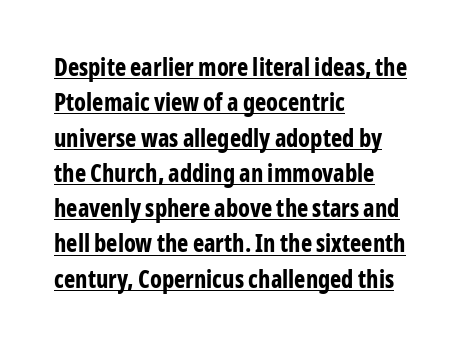
The image shows 24 px bold type, upright; set left-aligned, normal line spacing (1.47x), normal letter spacing, underlined.
